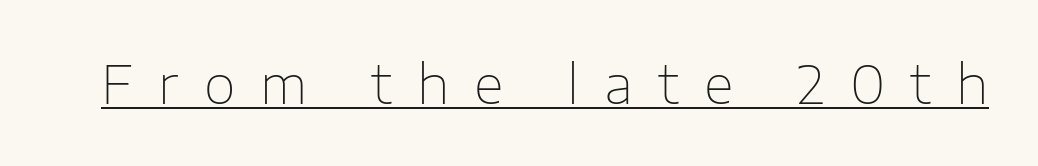
The image shows 52 px thin sans-serif type, upright; set unusually wide letter spacing (+0.48 em), underlined; low stroke contrast and a medium x-height.
